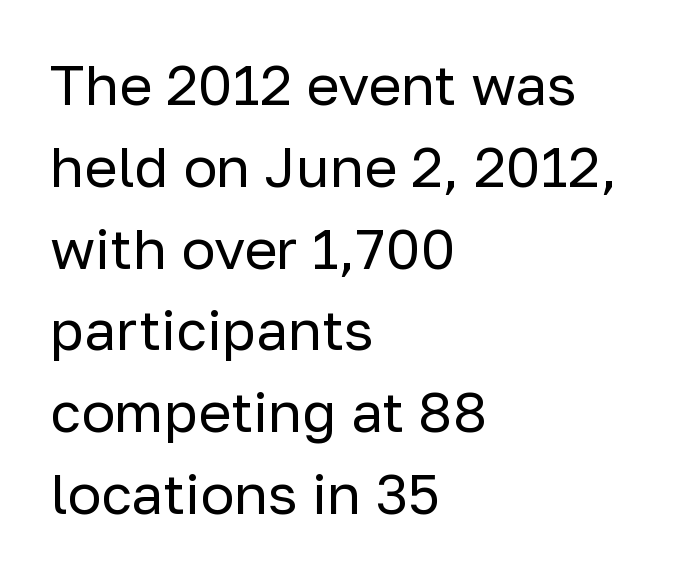
Q: Is the text bold? A: No.
Q: Is the text italic (slanted)? A: No, it is upright.
Q: Is the typeface a serif or a sans-serif typeface? A: Sans-serif.
Q: Is the text underlined? A: No.
Q: How is the paragraph aligned? A: Left-aligned.
Q: Is the spacing between letters normal or unusually wide? A: Normal.
Q: Is the spacing between lines tight, normal or loose? A: Normal.
Q: Width (condensed, normal, or wide)? A: Normal.
Q: Stroke contrast? A: Low.
Q: x-height? A: Medium.
Q: Monospaced? A: No.
